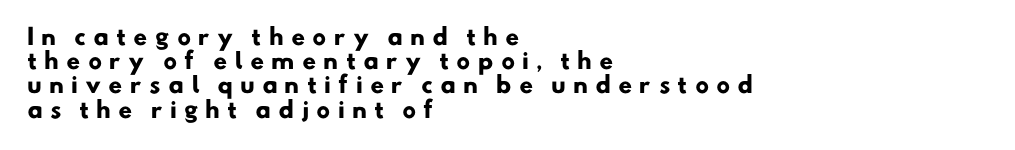
{"bold": "yes", "underline": "no", "align": "left", "line_spacing": "tight", "line_spacing_ratio": 1.1, "letter_spacing": "wide", "letter_spacing_em": 0.32, "glyph_px": 22}
